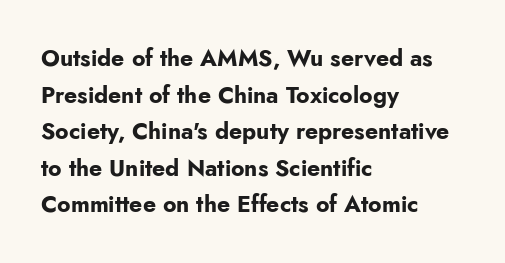
{"italic": "no", "bold": "yes", "underline": "no", "align": "left", "line_spacing": "normal", "line_spacing_ratio": 1.59, "letter_spacing": "normal", "letter_spacing_em": 0.0, "glyph_px": 23}
